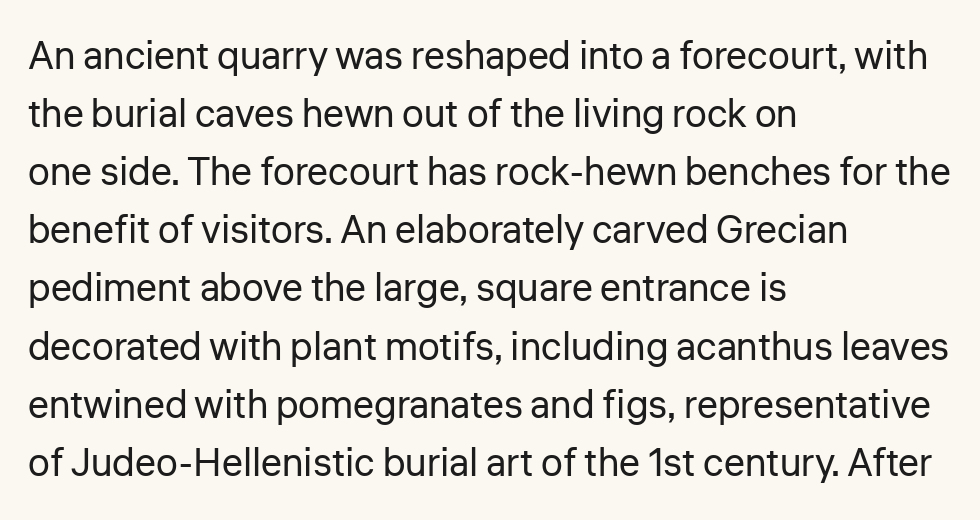
{"serif": "no", "italic": "no", "bold": "no", "weight": "regular", "width": "normal", "stroke_contrast": "low", "x_height": "medium", "monospaced": "no", "underline": "no", "align": "left", "line_spacing": "normal", "line_spacing_ratio": 1.49, "letter_spacing": "normal", "letter_spacing_em": 0.0, "glyph_px": 39}
